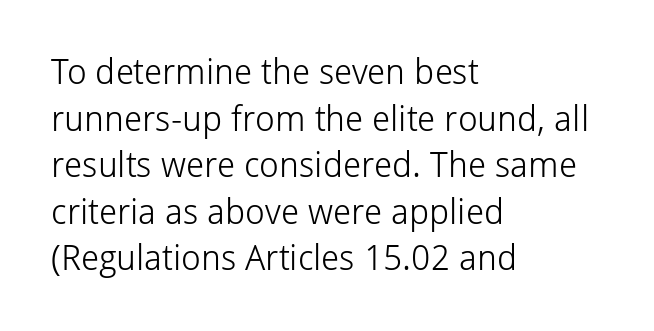
Notice how the stems are strictly vertical — no italics here. Proportional: the letters do not fall into vertical columns. Each row of text sits above clean, open space. Does extra space separate the letters? No, they use regular spacing. Observe the absence of serifs on each vertical stroke in this sample. Is there much room between lines? A standard amount, neither cramped nor airy.
